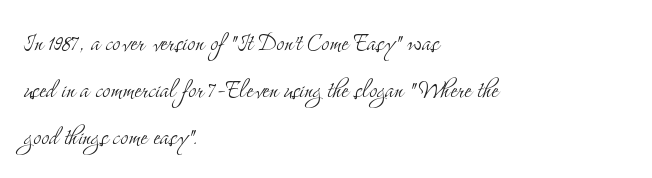
{"serif": "yes", "bold": "no", "weight": "light", "width": "condensed", "stroke_contrast": "medium", "x_height": "small", "monospaced": "no", "underline": "no", "align": "left", "line_spacing": "normal", "line_spacing_ratio": 1.56, "letter_spacing": "normal", "letter_spacing_em": 0.0, "glyph_px": 30}
